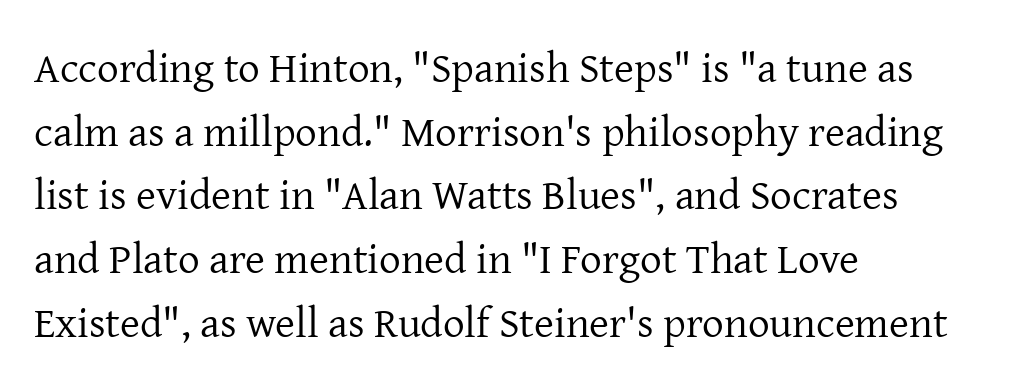
Vertical spacing — default. Stroke thickness stays within the range of a standard reading face or lighter. You can tell from the footed stems that serif type was used. Ascenders rise straight up at ninety degrees. Does extra space separate the letters? No, they use regular spacing.
